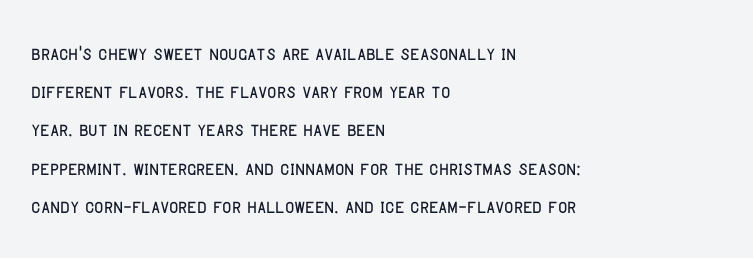
The image shows 25 px text type, upright; set left-aligned, normal line spacing (1.53x), normal letter spacing, not underlined.
